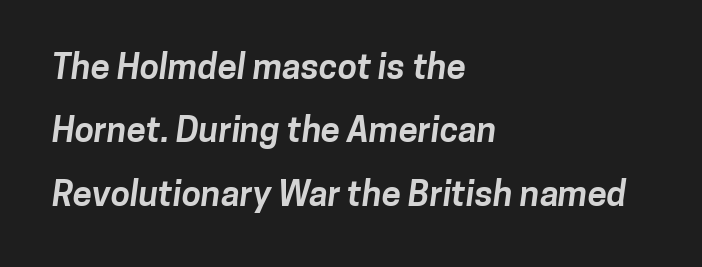
{"serif": "no", "bold": "yes", "weight": "bold", "width": "normal", "stroke_contrast": "low", "x_height": "medium", "monospaced": "no", "underline": "no", "align": "left", "line_spacing_ratio": 1.81, "letter_spacing": "normal", "letter_spacing_em": 0.0, "glyph_px": 35}
